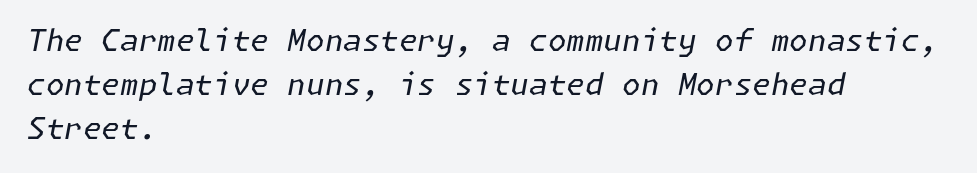
The image shows 30 px regular-weight type, italic (leaning right); set left-aligned, normal line spacing (1.46x), normal letter spacing, not underlined; low stroke contrast and a medium x-height.
